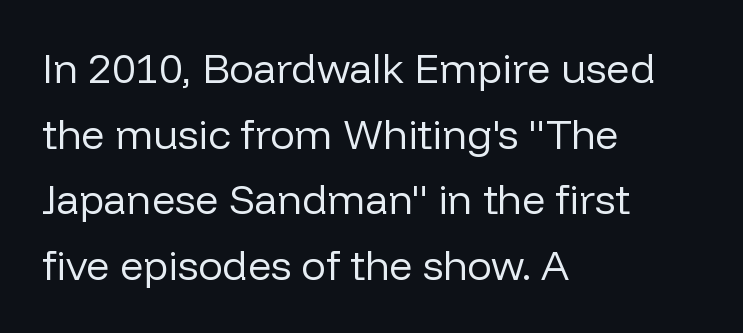
Q: Is the text bold? A: No.
Q: Is the text italic (slanted)? A: No, it is upright.
Q: Is the typeface a serif or a sans-serif typeface? A: Sans-serif.
Q: Is the text underlined? A: No.
Q: How is the paragraph aligned? A: Left-aligned.
Q: Is the spacing between letters normal or unusually wide? A: Normal.
Q: Is the spacing between lines tight, normal or loose? A: Normal.
Q: Width (condensed, normal, or wide)? A: Normal.
Q: Stroke contrast? A: Low.
Q: x-height? A: Medium.
Q: Monospaced? A: No.
